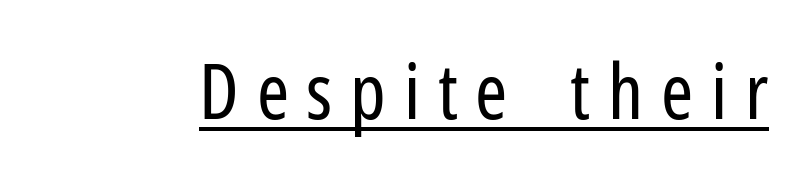
Q: Is the text bold? A: No.
Q: Is the text italic (slanted)? A: No, it is upright.
Q: Is the typeface a serif or a sans-serif typeface? A: Sans-serif.
Q: Is the text underlined? A: Yes.
Q: Is the spacing between letters normal or unusually wide? A: Unusually wide.
Q: Width (condensed, normal, or wide)? A: Condensed.
Q: Stroke contrast? A: Low.
Q: x-height? A: Medium.
Q: Monospaced? A: No.
